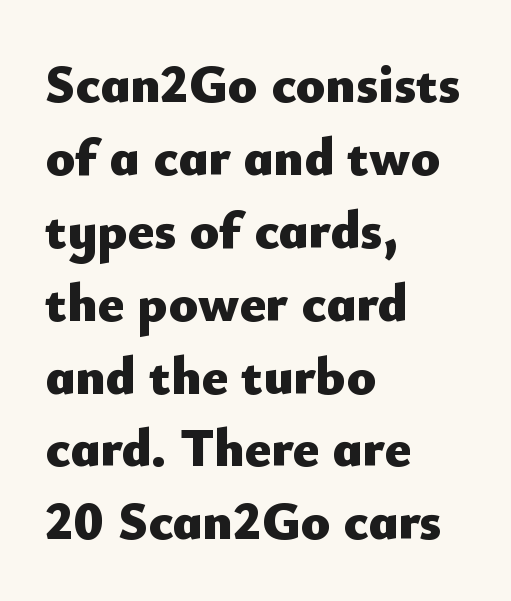
Q: Is the text bold? A: Yes.
Q: Is the text italic (slanted)? A: No, it is upright.
Q: Is the typeface a serif or a sans-serif typeface? A: Sans-serif.
Q: Is the text underlined? A: No.
Q: How is the paragraph aligned? A: Left-aligned.
Q: Is the spacing between letters normal or unusually wide? A: Normal.
Q: Is the spacing between lines tight, normal or loose? A: Normal.
Q: Width (condensed, normal, or wide)? A: Normal.
Q: Stroke contrast? A: Low.
Q: x-height? A: Small.
Q: Monospaced? A: No.
